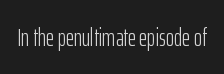
Q: Is the text bold? A: No.
Q: Is the text italic (slanted)? A: No, it is upright.
Q: Is the text underlined? A: No.
Q: Is the spacing between letters normal or unusually wide? A: Normal.
